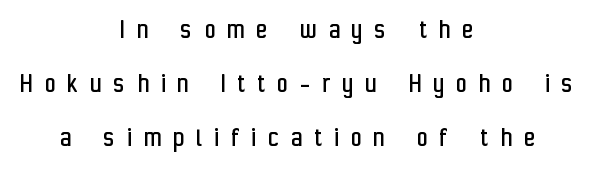
Q: Is the text bold? A: No.
Q: Is the text italic (slanted)? A: No, it is upright.
Q: Is the typeface a serif or a sans-serif typeface? A: Sans-serif.
Q: Is the text underlined? A: No.
Q: How is the paragraph aligned? A: Centered.
Q: Is the spacing between letters normal or unusually wide? A: Unusually wide.
Q: Width (condensed, normal, or wide)? A: Condensed.
Q: Stroke contrast? A: Low.
Q: x-height? A: Medium.
Q: Monospaced? A: No.
